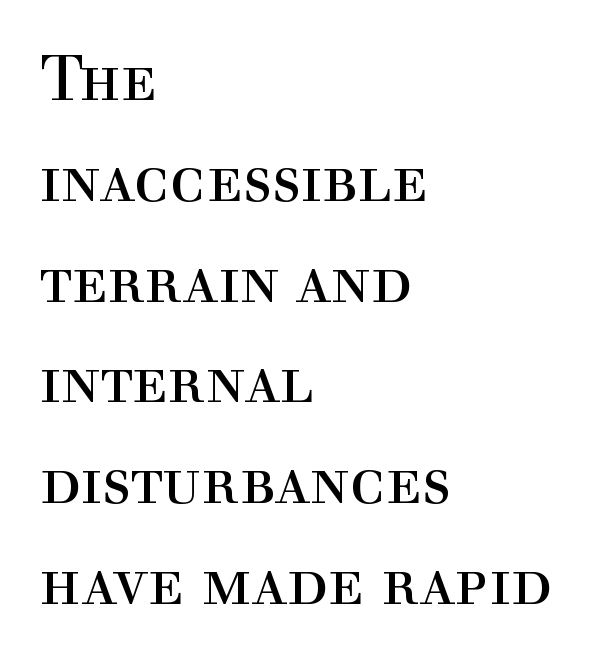
{"serif": "yes", "italic": "no", "bold": "no", "weight": "regular", "width": "normal", "x_height": "medium", "monospaced": "no", "underline": "no", "align": "left", "line_spacing": "normal", "line_spacing_ratio": 1.6, "letter_spacing": "normal", "letter_spacing_em": 0.0, "glyph_px": 63}
